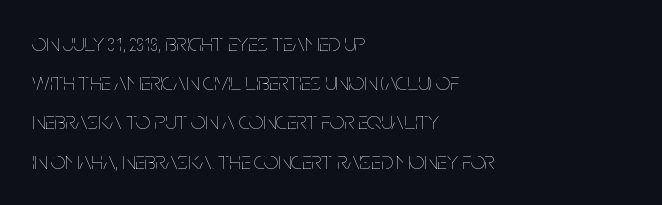
Is this a heavy cut? Hardly; it is regular or lighter. In CSS terms this would be text-align: left. Words appear dense and cohesive because spacing is normal. The gap between lines stays unmarked. Reading down the column, the eye jumps a familiar distance to each next line. This is roman type, the default non-slanted kind.
